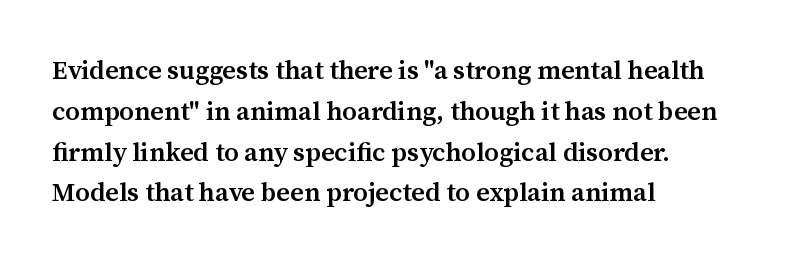
{"italic": "no", "bold": "semi", "underline": "no", "align": "left", "line_spacing": "normal", "line_spacing_ratio": 1.57, "letter_spacing": "normal", "letter_spacing_em": 0.0, "glyph_px": 26}
